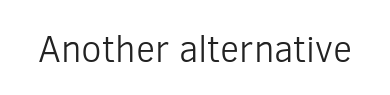
Q: Is the text bold? A: No.
Q: Is the text italic (slanted)? A: No, it is upright.
Q: Is the typeface a serif or a sans-serif typeface? A: Sans-serif.
Q: Is the text underlined? A: No.
Q: Is the spacing between letters normal or unusually wide? A: Normal.
Q: Width (condensed, normal, or wide)? A: Normal.
Q: Stroke contrast? A: Low.
Q: x-height? A: Medium.
Q: Monospaced? A: No.
